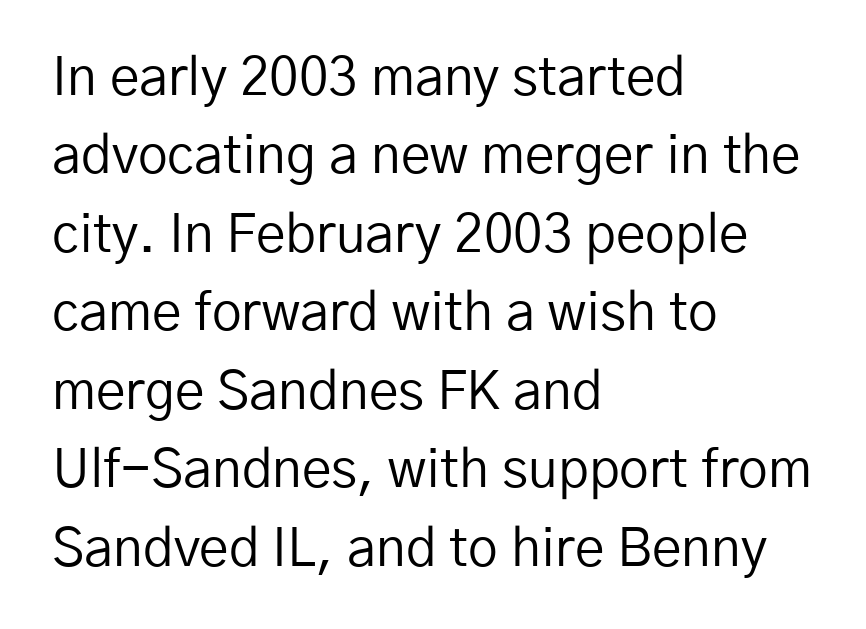
{"serif": "no", "italic": "no", "bold": "no", "weight": "regular", "width": "normal", "stroke_contrast": "low", "x_height": "medium", "monospaced": "no", "underline": "no", "align": "left", "line_spacing": "normal", "line_spacing_ratio": 1.48, "letter_spacing": "normal", "letter_spacing_em": 0.0, "glyph_px": 53}
